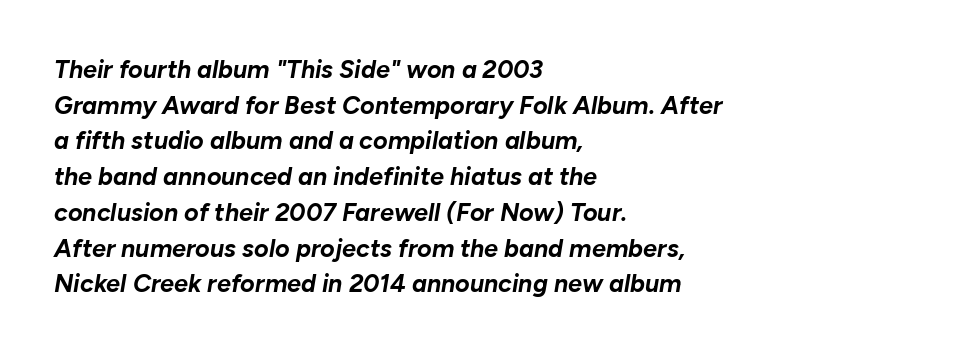
The image shows 25 px bold type, italic (leaning right); set left-aligned, normal line spacing (1.43x), normal letter spacing, not underlined.
